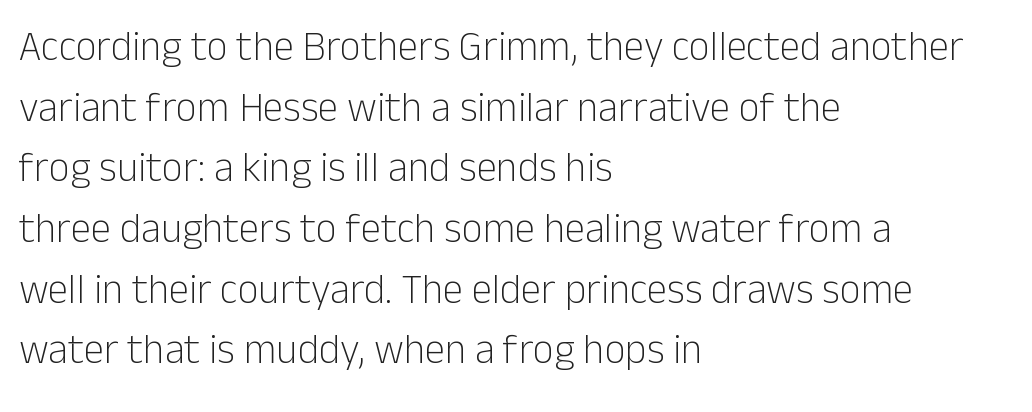
Horizontal alignment here is leftward, the default for most running prose. The font family rendered here belongs to the sans-serif group. Each new line begins a customary step beneath the previous one. Compared with typical body copy, the letter spacing here is the same. Type without underlining.
